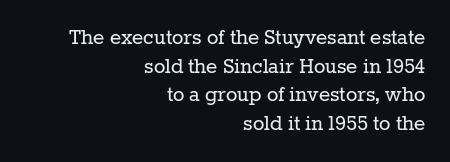
{"italic": "no", "bold": "no", "underline": "no", "align": "right", "line_spacing_ratio": 1.19, "letter_spacing": "normal", "letter_spacing_em": 0.0, "glyph_px": 24}
